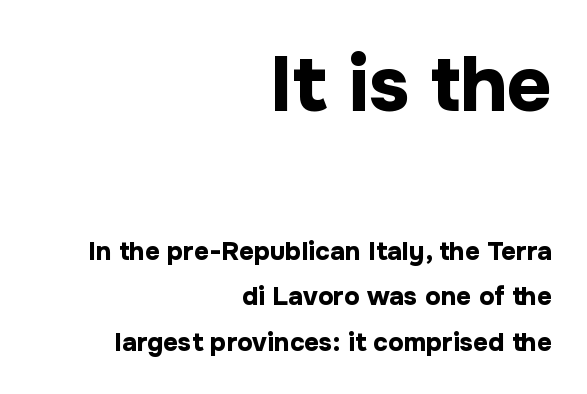
The rendering shrinks the type as you move from the upper chunk to the lower. The letters stand straight up with perfectly vertical stems. What stands out about the letter spacing? Nothing — it is the standard amount. Think of a printed novel: that variable character pitch is what you see here. The foot of each line stays bare and open. Chunky letters — that's bold for sure.
